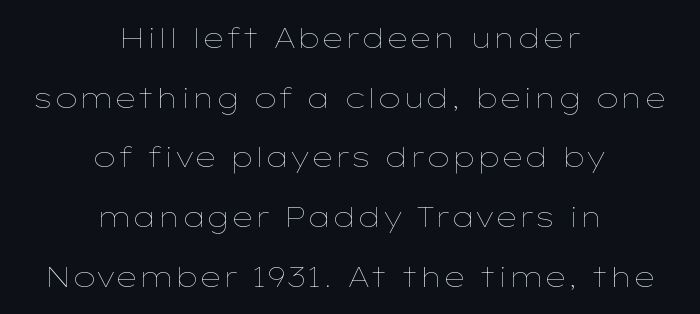
{"italic": "no", "bold": "no", "weight": "thin", "width": "wide", "stroke_contrast": "low", "x_height": "medium", "monospaced": "no", "underline": "no", "align": "center", "line_spacing": "loose", "line_spacing_ratio": 2.13, "letter_spacing": "normal", "letter_spacing_em": 0.0, "glyph_px": 28}
